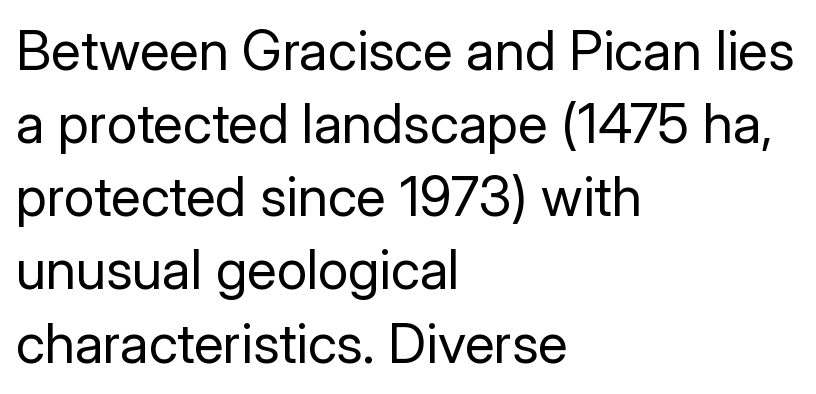
The image shows 55 px regular-weight sans-serif type, upright; set left-aligned, normal line spacing (1.33x), normal letter spacing, not underlined; low stroke contrast and a medium x-height.
